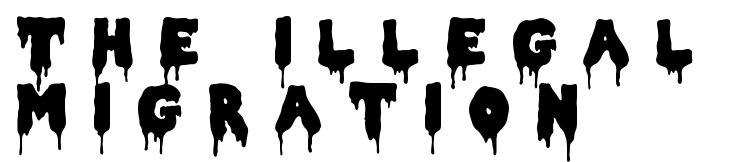
Someone cranked the tracking dial way up on this one. Closely set lines give the paragraph a compact silhouette. The typeface chosen for these lines omits serifs. The area under the type is left untouched. Ascenders rise straight up at ninety degrees.
